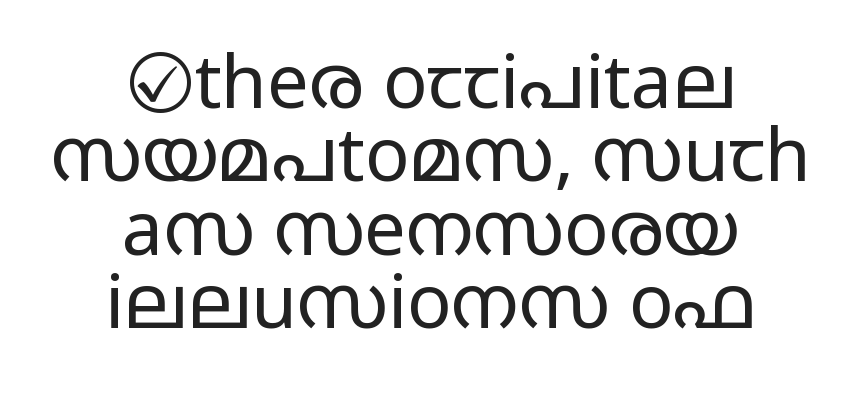
The passage shown is typeset with a sans-serif family. Horizontal alignment here is central, giving a formal, balanced look. Notice how descenders almost collide with the ascenders below — that's tight leading. A roman cut, with each character standing at attention. No letter is thick-stroked: the sample isn't bold.
